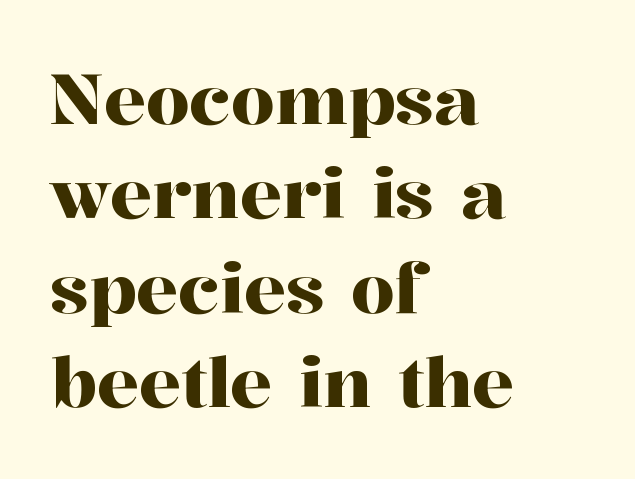
Q: Is the text italic (slanted)? A: No, it is upright.
Q: Is the typeface a serif or a sans-serif typeface? A: Serif.
Q: Is the text underlined? A: No.
Q: How is the paragraph aligned? A: Left-aligned.
Q: Is the spacing between letters normal or unusually wide? A: Normal.
Q: Is the spacing between lines tight, normal or loose? A: Normal.
Q: Width (condensed, normal, or wide)? A: Normal.
Q: Stroke contrast? A: High.
Q: x-height? A: Medium.
Q: Monospaced? A: No.
